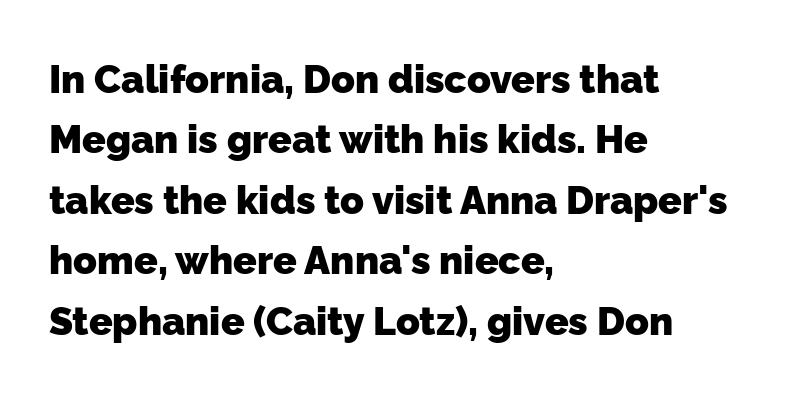
The characters display no serif detailing; their extremities are plain. Is the block centered? No — it sits flush against the left margin. Underlining? Definitely not there. The line-height multiplier appears to be the usual default. Characters follow at the spacing the type designer built in.
